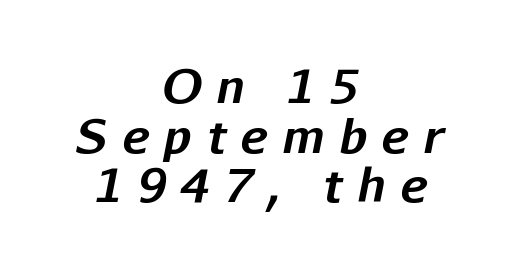
{"italic": "yes", "lean": "right", "slant_degrees": 11, "bold": "yes", "weight": "bold", "width": "normal", "stroke_contrast": "low", "x_height": "medium", "monospaced": "no", "underline": "no", "align": "center", "line_spacing": "tight", "line_spacing_ratio": 1.08, "letter_spacing": "wide", "letter_spacing_em": 0.32, "glyph_px": 46}
